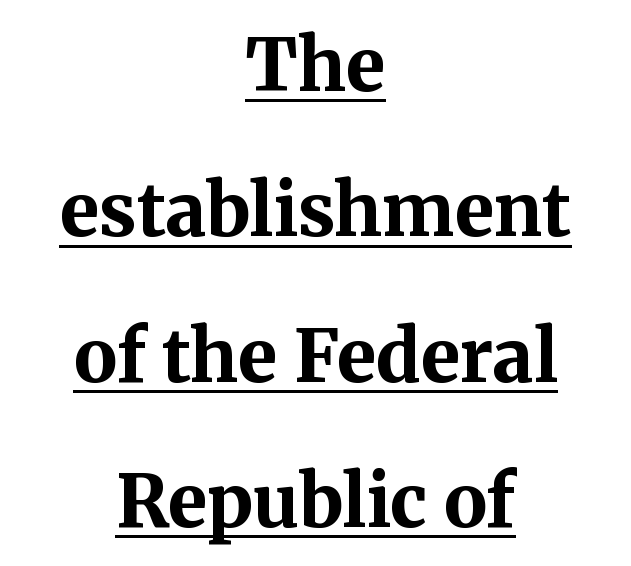
Q: Is the text bold? A: Yes.
Q: Is the text italic (slanted)? A: No, it is upright.
Q: Is the typeface a serif or a sans-serif typeface? A: Serif.
Q: Is the text underlined? A: Yes.
Q: How is the paragraph aligned? A: Centered.
Q: Is the spacing between letters normal or unusually wide? A: Normal.
Q: Is the spacing between lines tight, normal or loose? A: Loose.
Q: Width (condensed, normal, or wide)? A: Normal.
Q: Stroke contrast? A: Medium.
Q: x-height? A: Medium.
Q: Monospaced? A: No.
